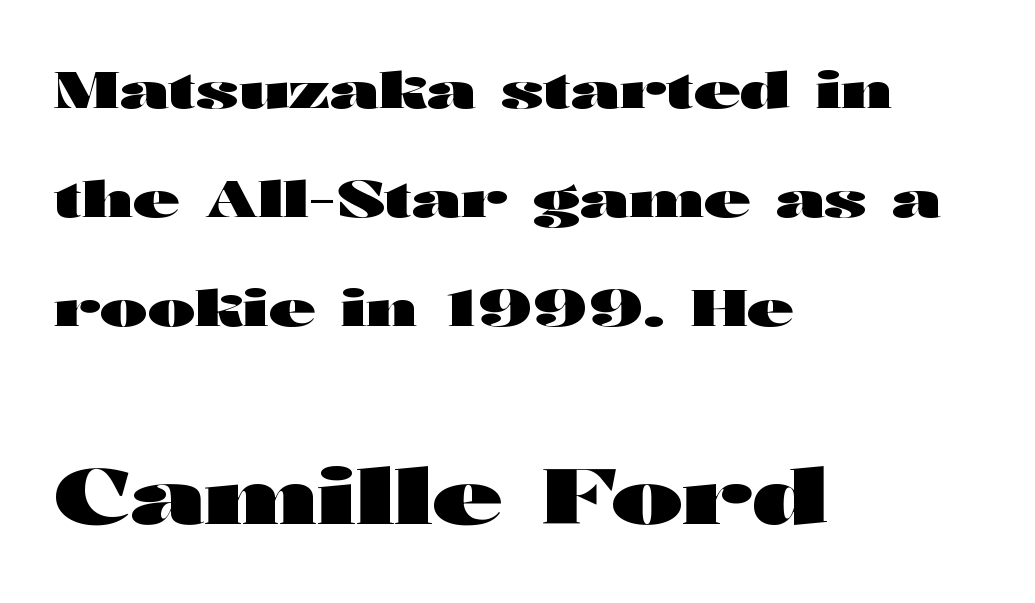
The image shows 77 px heavy, wide type, upright; set left-aligned, loose line spacing (2.14x), normal letter spacing, not underlined; the second (bottom) block is 1.51x larger; high stroke contrast and a medium x-height.
